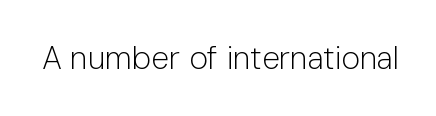
The image shows 32 px light sans-serif type, upright; set normal letter spacing, not underlined; low stroke contrast and a medium x-height.
